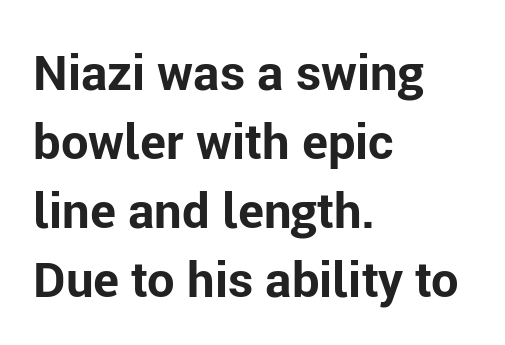
The image shows 49 px bold sans-serif type, upright; set left-aligned, normal line spacing (1.41x), normal letter spacing, not underlined; low stroke contrast and a medium x-height.
